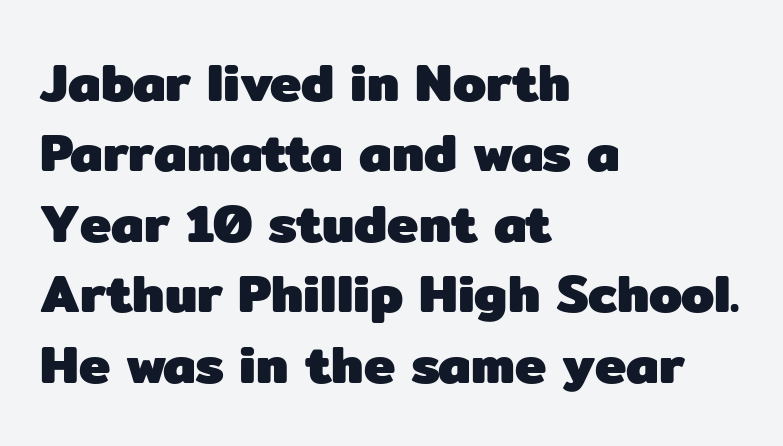
{"serif": "no", "italic": "no", "bold": "yes", "weight": "heavy", "width": "normal", "stroke_contrast": "low", "x_height": "medium", "monospaced": "no", "underline": "no", "align": "left", "line_spacing": "normal", "line_spacing_ratio": 1.33, "letter_spacing": "normal", "letter_spacing_em": 0.0, "glyph_px": 53}
